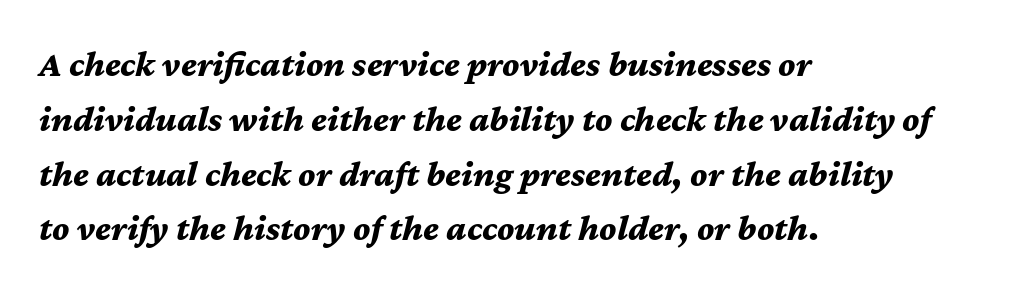
On the weight axis this lands at bold, roughly 700. Evenly set lines give the paragraph a standard silhouette. Line starts are locked; line ends wander. Varying glyph widths throughout — classic text-font behaviour. Bare-footed words on every line. This rendering leaves character spacing at its baseline value.
